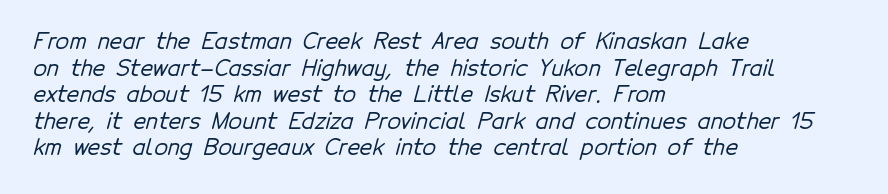
{"underline": "no", "align": "left", "line_spacing_ratio": 1.21, "letter_spacing": "normal", "letter_spacing_em": 0.0, "glyph_px": 22}
